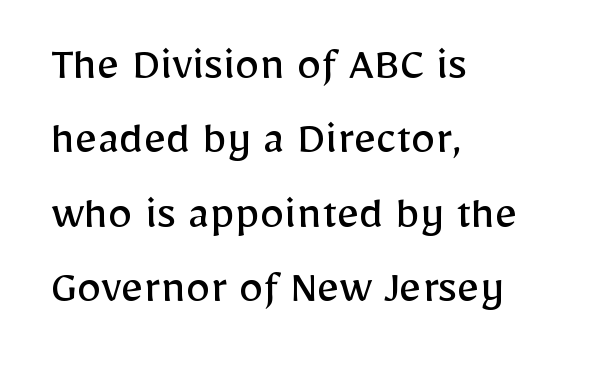
The image shows 49 px regular-weight sans-serif type, upright; set left-aligned, normal line spacing (1.52x), normal letter spacing, not underlined; low stroke contrast and a medium x-height.
